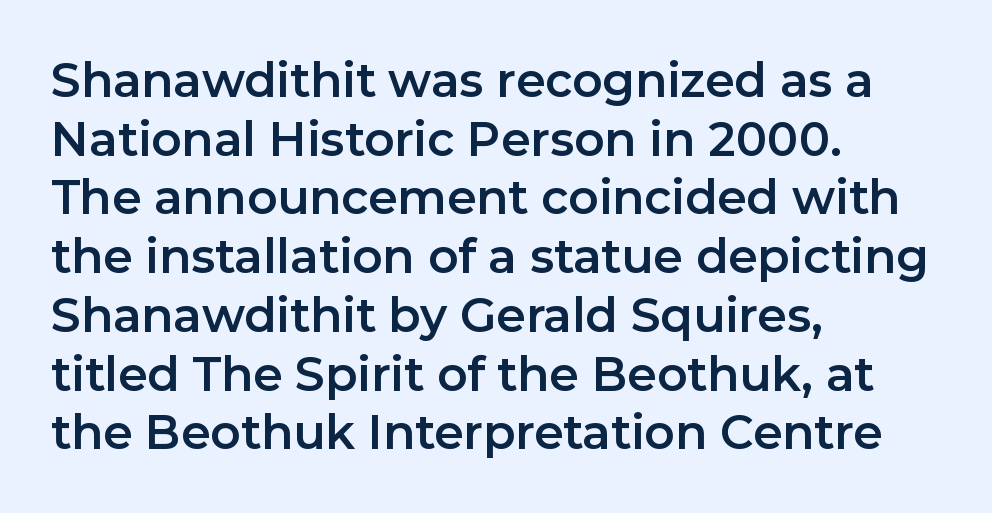
The image shows 47 px sans-serif type, upright; set left-aligned, normal line spacing (1.25x), normal letter spacing, not underlined; low stroke contrast and a medium x-height.
